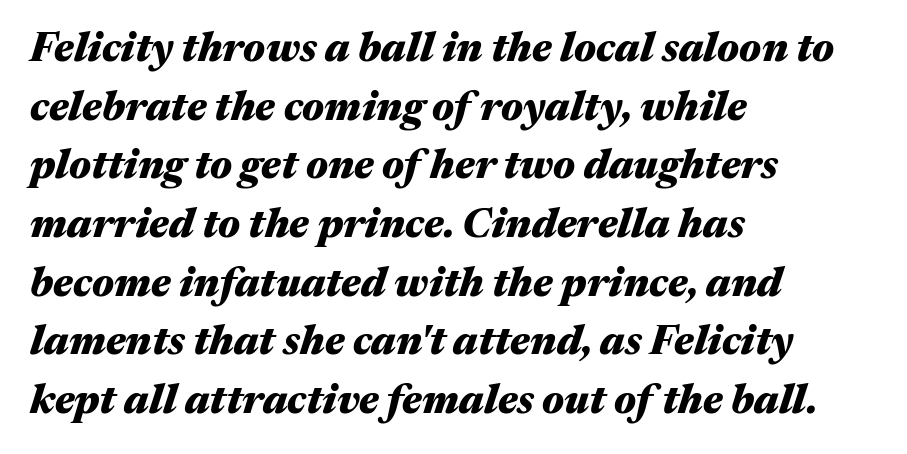
Compared with a centered layout, this one pins lines to the left instead. Leading: standard. Nobody touched the tracking dial on this one. This sample has the flowing, uneven cadence of proportional lettering.
